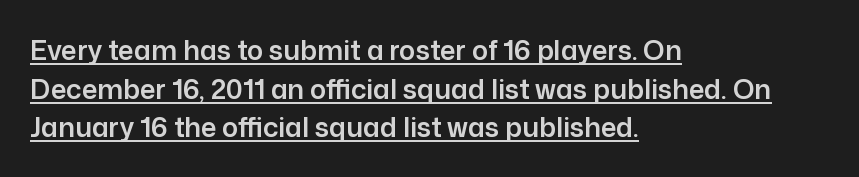
Does the lettering tilt? It doesn't — this is upright. The glyphs are accompanied by a horizontal stroke just below them. This sample is left-justified, so line endings fall wherever the words run out. Vertically, the passage feels balanced, rows spaced as you'd expect. There is no visible air inserted between adjacent glyphs.
